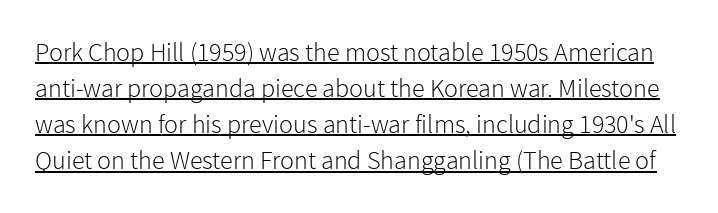
{"italic": "no", "bold": "no", "underline": "yes", "line_spacing": "normal", "line_spacing_ratio": 1.39, "letter_spacing": "normal", "letter_spacing_em": 0.0, "glyph_px": 26}
